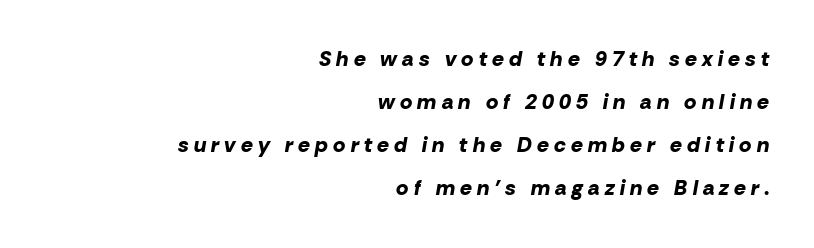
{"italic": "yes", "lean": "right", "slant_degrees": 10, "bold": "yes", "underline": "no", "align": "right", "line_spacing": "loose", "line_spacing_ratio": 2.05, "letter_spacing": "wide", "letter_spacing_em": 0.25, "glyph_px": 21}
